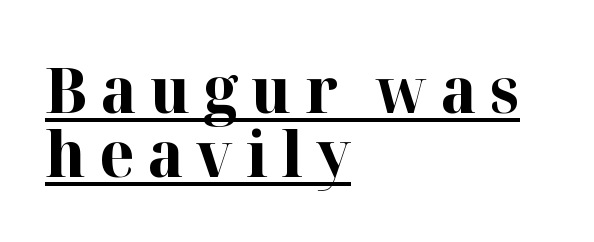
{"serif": "yes", "italic": "no", "bold": "yes", "weight": "bold", "width": "normal", "stroke_contrast": "high", "x_height": "medium", "monospaced": "no", "underline": "yes", "align": "left", "line_spacing": "tight", "line_spacing_ratio": 1.02, "letter_spacing": "wide", "letter_spacing_em": 0.21, "glyph_px": 63}
